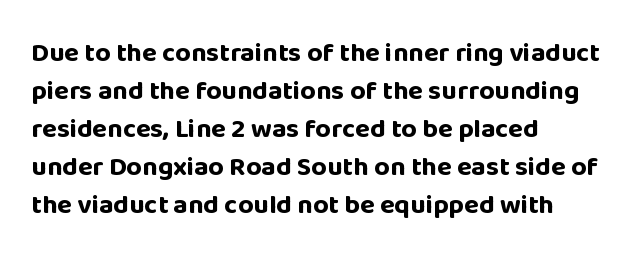
Q: Is the text bold? A: Yes.
Q: Is the text italic (slanted)? A: No, it is upright.
Q: Is the text underlined? A: No.
Q: How is the paragraph aligned? A: Left-aligned.
Q: Is the spacing between letters normal or unusually wide? A: Normal.
Q: Is the spacing between lines tight, normal or loose? A: Normal.
